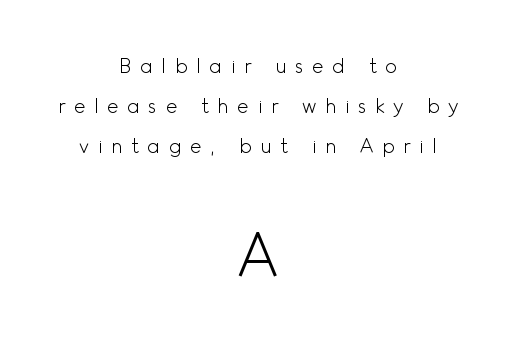
Q: Is the text bold? A: No.
Q: Is the text italic (slanted)? A: No, it is upright.
Q: Is the typeface a serif or a sans-serif typeface? A: Sans-serif.
Q: Is the text underlined? A: No.
Q: How is the paragraph aligned? A: Centered.
Q: Is the spacing between letters normal or unusually wide? A: Unusually wide.
Q: Is the spacing between lines tight, normal or loose? A: Loose.
Q: Which block of text is set in a larger size, the first (top) or the second (bottom)? A: The second (bottom) one.
Q: Width (condensed, normal, or wide)? A: Normal.
Q: x-height? A: Small.
Q: Monospaced? A: No.
